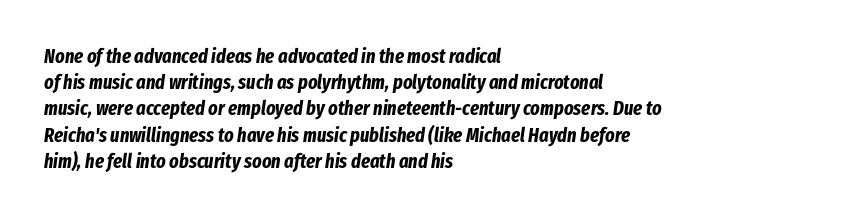
Q: Is the text bold? A: Yes.
Q: Is the text italic (slanted)? A: Yes, it leans right by about 8 degrees.
Q: Is the text underlined? A: No.
Q: How is the paragraph aligned? A: Left-aligned.
Q: Is the spacing between letters normal or unusually wide? A: Normal.
Q: Is the spacing between lines tight, normal or loose? A: Normal.
